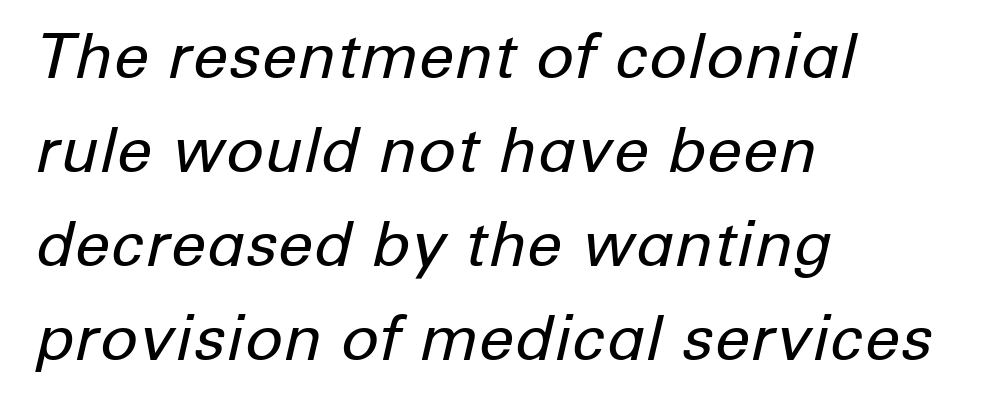
Quick note: italic. Compared with typical body copy, the letter spacing here is the same. You could not count columns in this text — the font is proportionally spaced. Short and long lines alike share a common starting point at left. Stems and bowls with no extra thickness — not bold.
